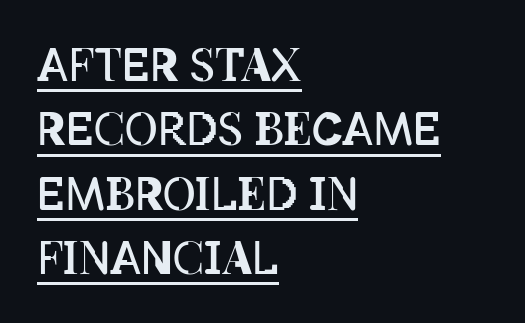
The image shows 45 px regular-weight, condensed type, upright; set left-aligned, normal line spacing (1.43x), normal letter spacing, underlined; low stroke contrast and a large x-height.
